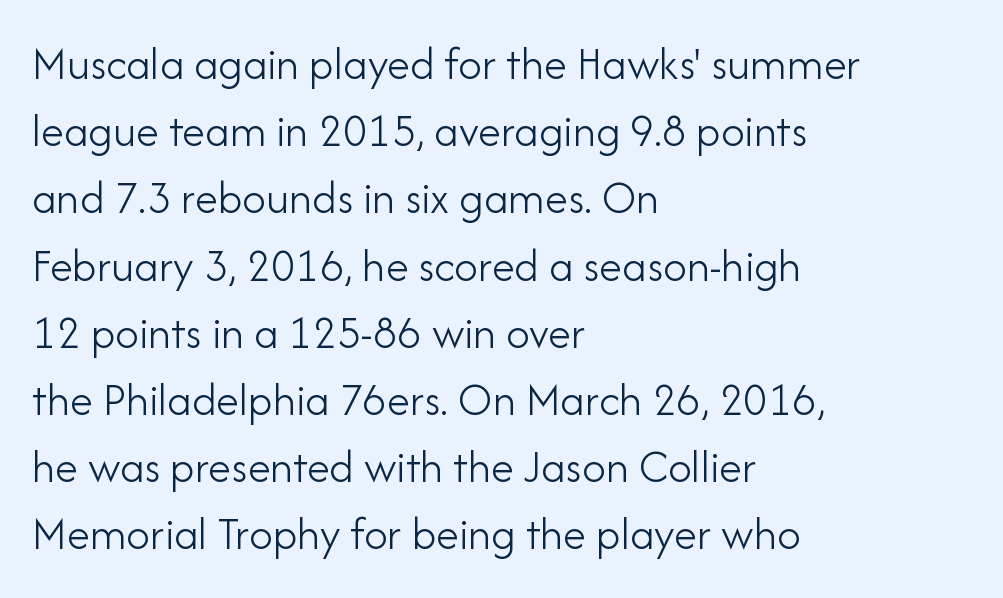
The image shows 47 px light sans-serif type, upright; set left-aligned, normal line spacing (1.43x), normal letter spacing, not underlined; low stroke contrast and a small x-height.
